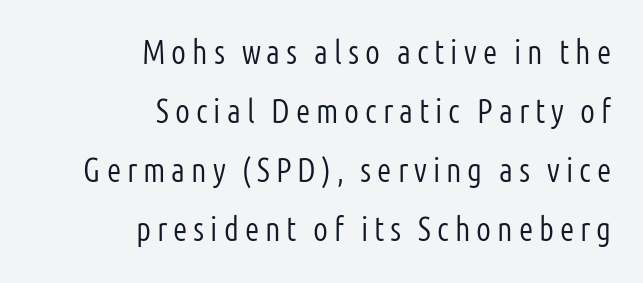
{"serif": "no", "italic": "no", "bold": "no", "weight": "light", "width": "condensed", "stroke_contrast": "low", "x_height": "medium", "monospaced": "no", "underline": "no", "align": "right", "line_spacing_ratio": 1.79, "glyph_px": 33}
